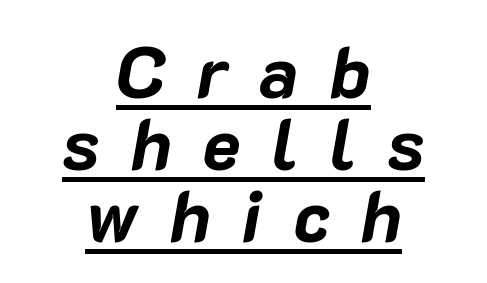
Q: Is the text bold? A: Yes.
Q: Is the text italic (slanted)? A: Yes, it leans right by about 10 degrees.
Q: Is the text underlined? A: Yes.
Q: How is the paragraph aligned? A: Centered.
Q: Is the spacing between letters normal or unusually wide? A: Unusually wide.
Q: Is the spacing between lines tight, normal or loose? A: Tight.
Q: Width (condensed, normal, or wide)? A: Normal.
Q: Stroke contrast? A: Low.
Q: x-height? A: Medium.
Q: Monospaced? A: No.
